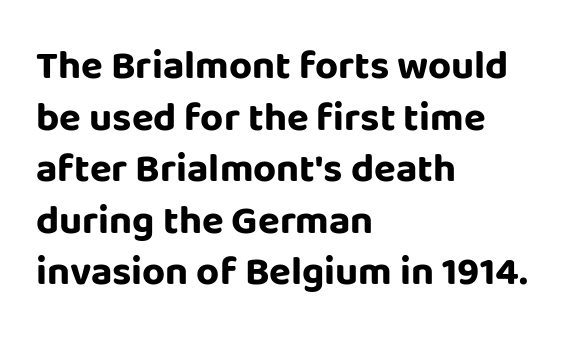
The image shows 40 px bold sans-serif type, upright; set left-aligned, normal line spacing (1.29x), normal letter spacing, not underlined; low stroke contrast and a large x-height.
